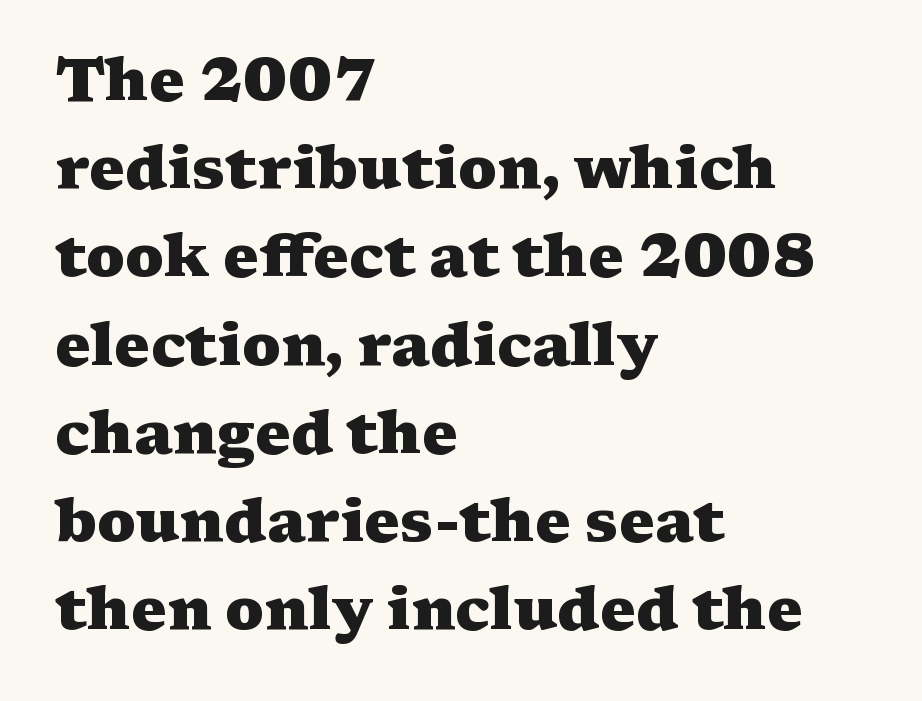
The image shows 60 px heavy, wide serif type, upright; set left-aligned, normal line spacing (1.47x), normal letter spacing, not underlined; medium stroke contrast and a medium x-height.
